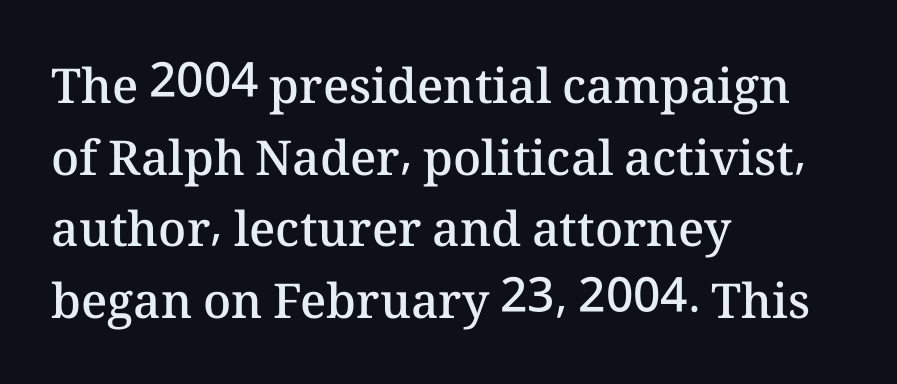
Q: Is the text bold? A: Semi-bold.
Q: Is the text italic (slanted)? A: No, it is upright.
Q: Is the text underlined? A: No.
Q: How is the paragraph aligned? A: Left-aligned.
Q: Is the spacing between letters normal or unusually wide? A: Normal.
Q: Is the spacing between lines tight, normal or loose? A: Normal.
Q: Width (condensed, normal, or wide)? A: Normal.
Q: Stroke contrast? A: Medium.
Q: x-height? A: Medium.
Q: Monospaced? A: No.
